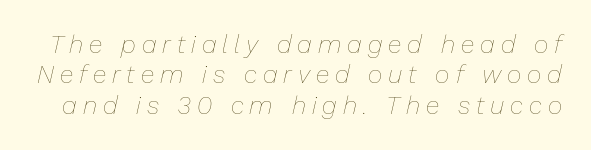
The image shows 25 px text type, italic (leaning right); set line spacing 1.22x, unusually wide letter spacing (+0.24 em), not underlined.
